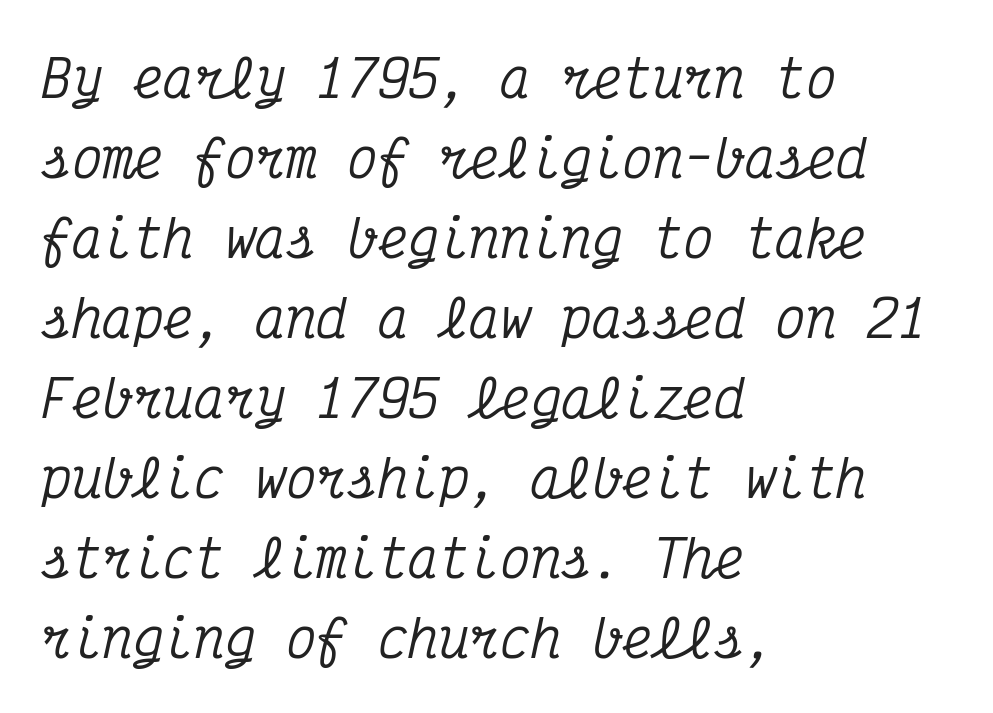
{"serif": "yes", "italic": "yes", "lean": "right", "slant_degrees": 12, "width": "condensed", "stroke_contrast": "medium", "x_height": "medium", "monospaced": "yes", "underline": "no", "align": "left", "line_spacing": "normal", "line_spacing_ratio": 1.57, "letter_spacing": "normal", "letter_spacing_em": 0.0, "glyph_px": 51}
